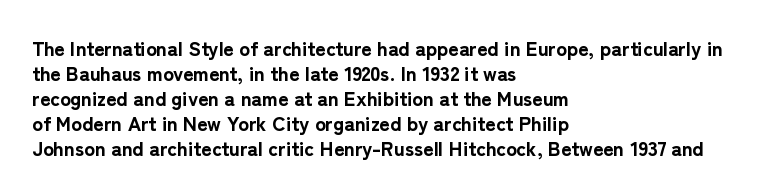
The baseline area is clear. Ordinary non-slanted type is in use. Look at the tracking — it's just the regular setting, nothing added. These lines carry a lot of weight — the face is fully bold.
